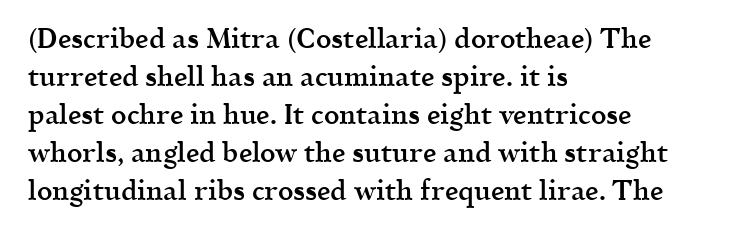
The image shows 27 px text type, upright; set left-aligned, normal line spacing (1.41x), normal letter spacing, not underlined.
